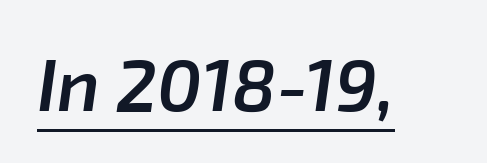
Q: Is the text bold? A: Semi-bold.
Q: Is the text italic (slanted)? A: Yes, it leans right by about 8 degrees.
Q: Is the text underlined? A: Yes.
Q: Is the spacing between letters normal or unusually wide? A: Normal.
Q: Width (condensed, normal, or wide)? A: Normal.
Q: Stroke contrast? A: Low.
Q: x-height? A: Medium.
Q: Monospaced? A: No.
